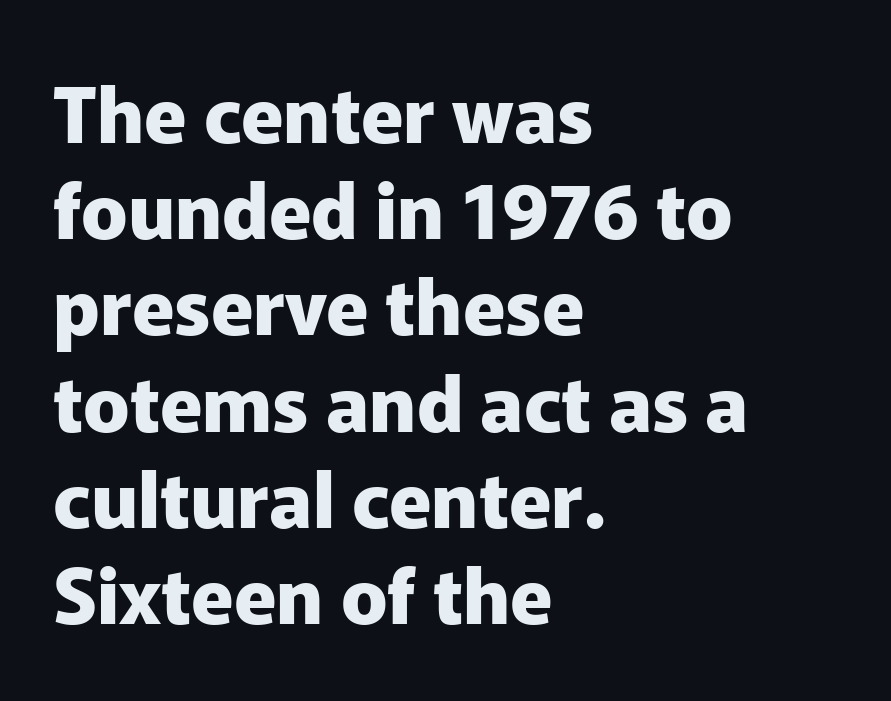
The sample has been set heavy, in full bold. Spacing between characters is what you'd get straight out of the box. Honestly, the row spacing looks completely unremarkable. Reading down the block, your eye returns to a fixed left position each line. Spacing verdict: proportional, widths tailored to each character.
